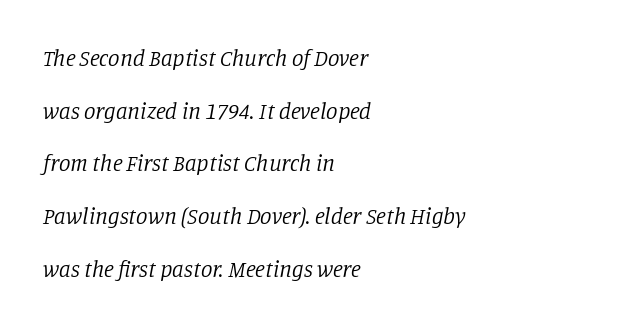
The image shows 23 px text type, italic (leaning right); set left-aligned, loose line spacing (2.29x), normal letter spacing, not underlined.
